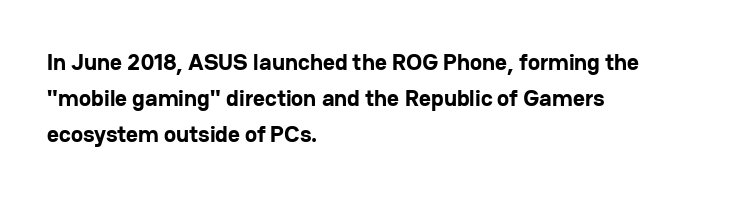
The image shows 23 px bold type, upright; set left-aligned, normal line spacing (1.57x), normal letter spacing, not underlined.
